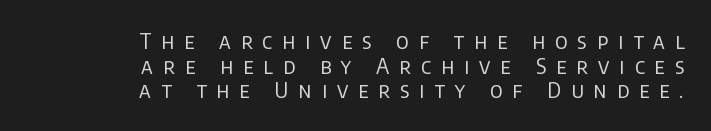
No word sits above an underline. Unbolded letterforms with no extra heft. Line ends are locked; line starts wander. Vertical strokes here are truly vertical.
